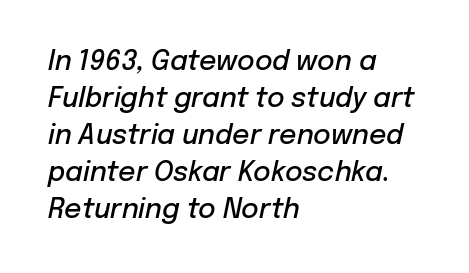
{"italic": "yes", "lean": "right", "slant_degrees": 12, "bold": "semi", "underline": "no", "align": "left", "line_spacing": "normal", "line_spacing_ratio": 1.37, "letter_spacing": "normal", "letter_spacing_em": 0.0, "glyph_px": 27}
